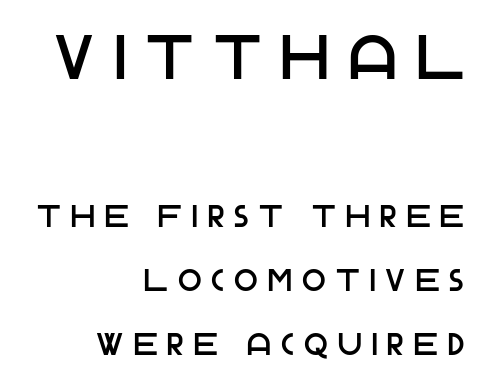
Q: Is the text italic (slanted)? A: No, it is upright.
Q: Is the typeface a serif or a sans-serif typeface? A: Sans-serif.
Q: Is the text underlined? A: No.
Q: How is the paragraph aligned? A: Right-aligned.
Q: Is the spacing between letters normal or unusually wide? A: Unusually wide.
Q: Is the spacing between lines tight, normal or loose? A: Loose.
Q: Which block of text is set in a larger size, the first (top) or the second (bottom)? A: The first (top) one.
Q: Width (condensed, normal, or wide)? A: Normal.
Q: Stroke contrast? A: Low.
Q: x-height? A: Large.
Q: Monospaced? A: No.
